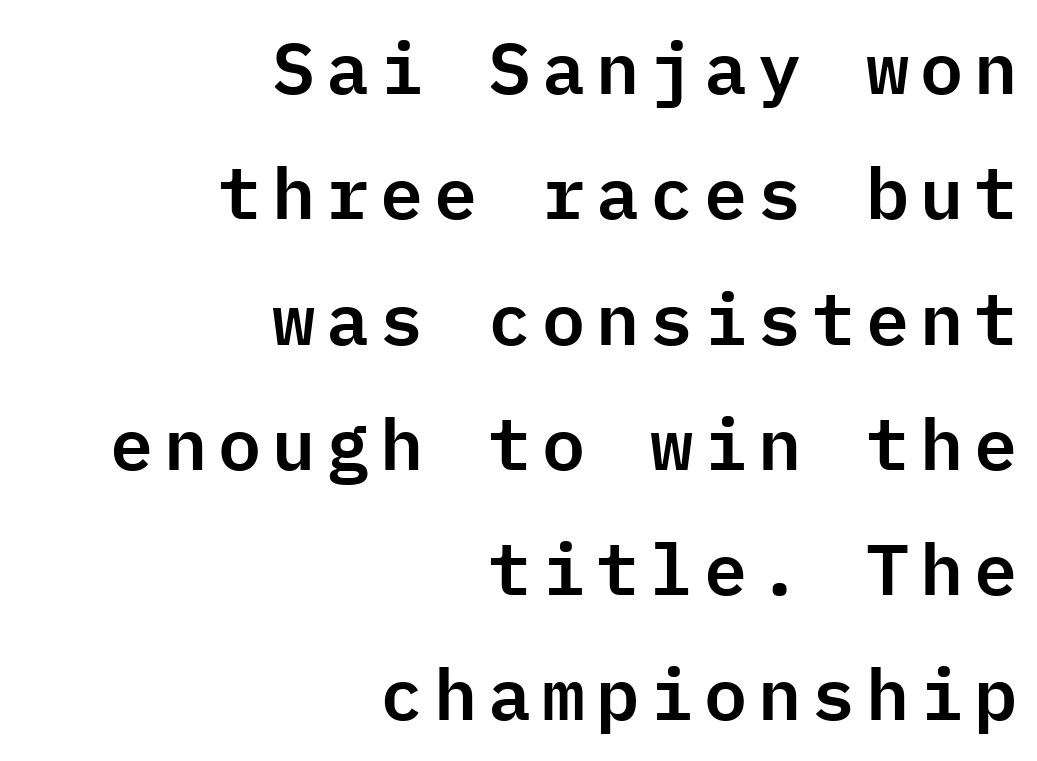
The image shows 72 px sans-serif type, upright, monospaced; set right-aligned, line spacing 1.74x, not underlined; low stroke contrast and a medium x-height.
